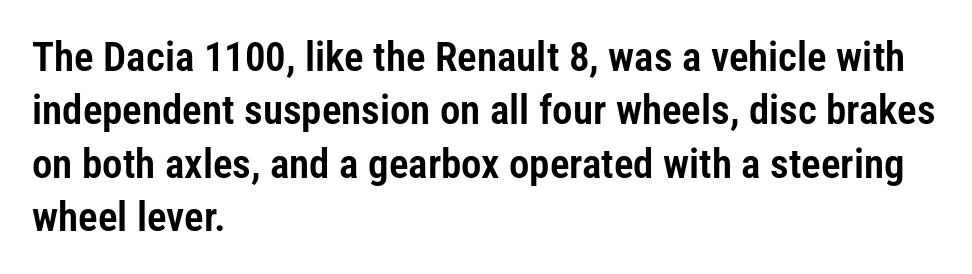
The zone under the glyphs is completely vacant. The letters stand straight up with perfectly vertical stems. A typesetter would call this proportional, since set widths differ per character. Is the letter spacing exaggerated? No — it looks like the ordinary default. Observe the absence of serifs on each vertical stroke in this sample. Notice how the passage keeps a crisp vertical edge on the left only.
